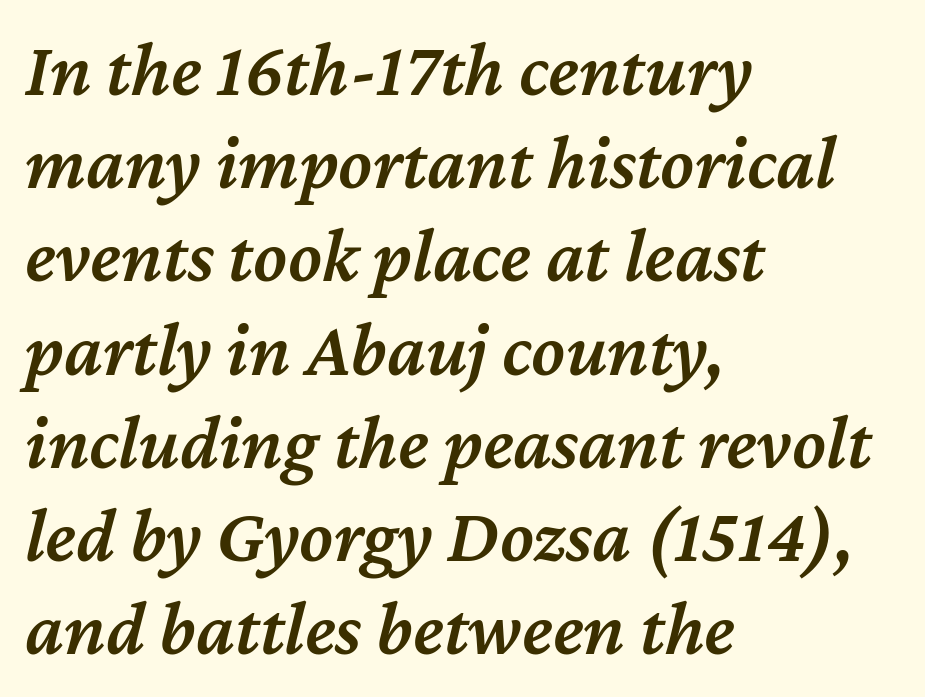
Glyph-to-glyph distance matches everyday printed text. Varying glyph widths throughout — classic text-font behaviour. Its strokes are somewhat broadened, the hallmark of semibold type. The foot of each line stays bare and open. Alignment: flush left. Style check: oblique.
